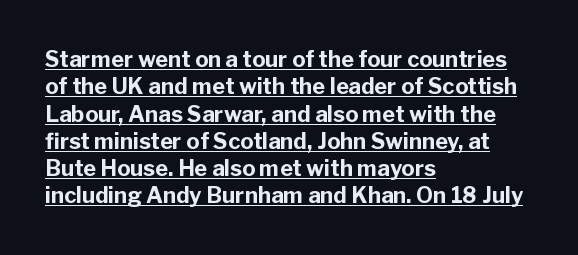
{"italic": "no", "bold": "yes", "underline": "yes", "align": "left", "line_spacing_ratio": 1.24, "letter_spacing": "normal", "letter_spacing_em": 0.0, "glyph_px": 22}
